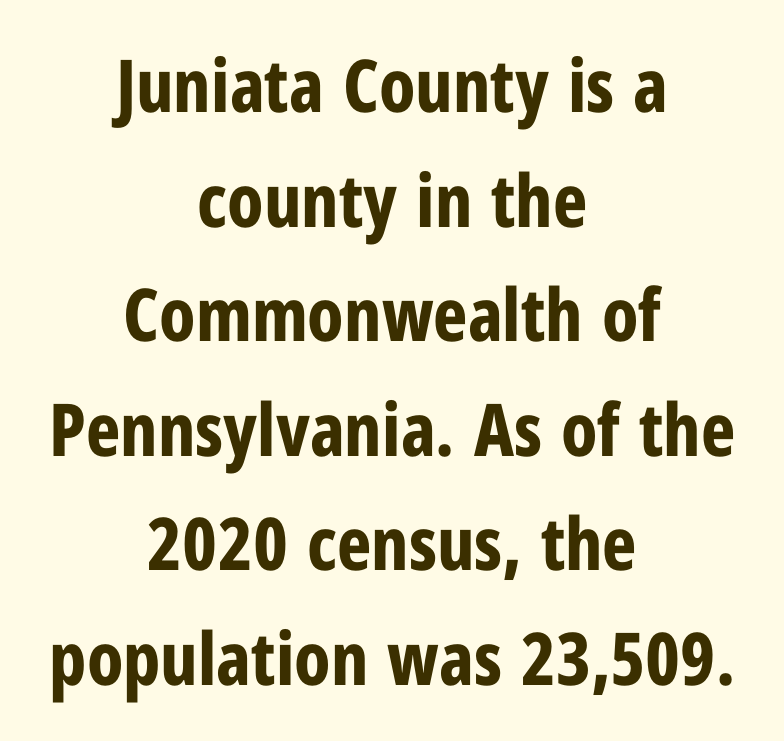
Q: Is the text bold? A: Yes.
Q: Is the text italic (slanted)? A: No, it is upright.
Q: Is the typeface a serif or a sans-serif typeface? A: Sans-serif.
Q: Is the text underlined? A: No.
Q: How is the paragraph aligned? A: Centered.
Q: Is the spacing between letters normal or unusually wide? A: Normal.
Q: Is the spacing between lines tight, normal or loose? A: Normal.
Q: Width (condensed, normal, or wide)? A: Condensed.
Q: Stroke contrast? A: Low.
Q: x-height? A: Medium.
Q: Monospaced? A: No.
